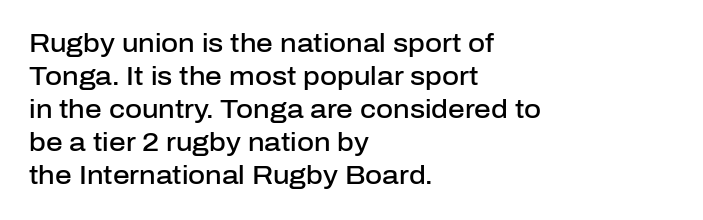
Q: Is the text bold? A: Semi-bold.
Q: Is the text italic (slanted)? A: No, it is upright.
Q: Is the text underlined? A: No.
Q: How is the paragraph aligned? A: Left-aligned.
Q: Is the spacing between letters normal or unusually wide? A: Normal.
Q: Is the spacing between lines tight, normal or loose? A: Normal.
